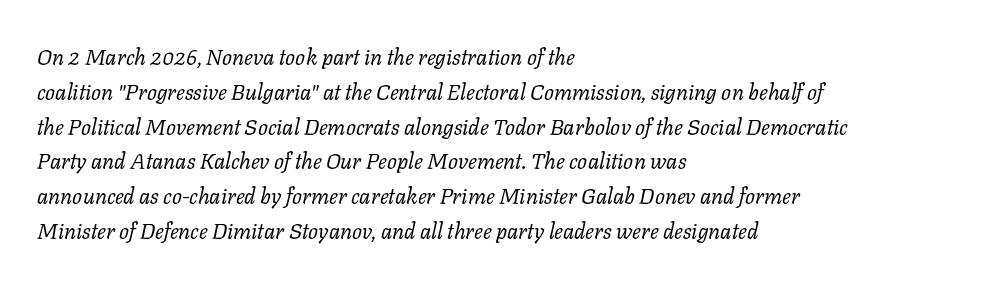
The face looks like a standard text weight, possibly lighter. Just letters on the line, the space beneath them empty. These lines were composed using italics. Inter-character spacing is left at the font's built-in metrics.
